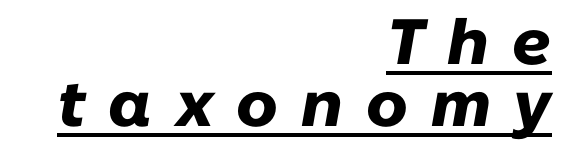
Q: Is the text bold? A: Yes.
Q: Is the text italic (slanted)? A: Yes, it leans right by about 10 degrees.
Q: Is the text underlined? A: Yes.
Q: How is the paragraph aligned? A: Right-aligned.
Q: Is the spacing between letters normal or unusually wide? A: Unusually wide.
Q: Is the spacing between lines tight, normal or loose? A: Tight.
Q: Width (condensed, normal, or wide)? A: Normal.
Q: Stroke contrast? A: Low.
Q: x-height? A: Medium.
Q: Monospaced? A: No.
